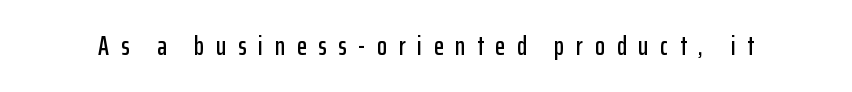
The image shows 26 px text type, upright; set unusually wide letter spacing (+0.45 em), not underlined.
